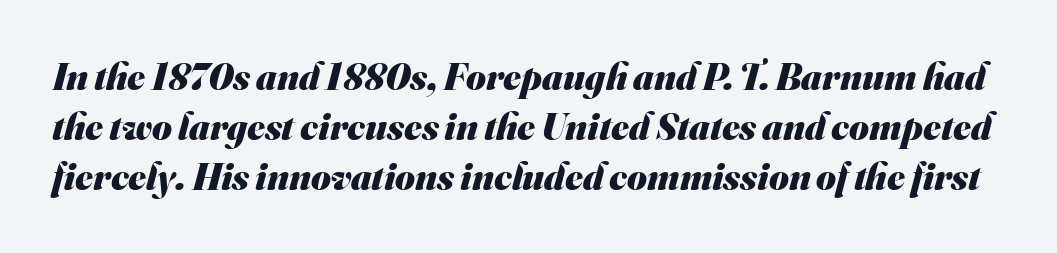
Short note: letters normally spaced. No feet cap the strokes, marking this as sans-serif type. These lines carry a lot of weight — the face is fully bold. Think of a printed novel: that variable character pitch is what you see here. The vertical gap from one line to the next is medium. Honestly, there is no underline to notice here at all.
